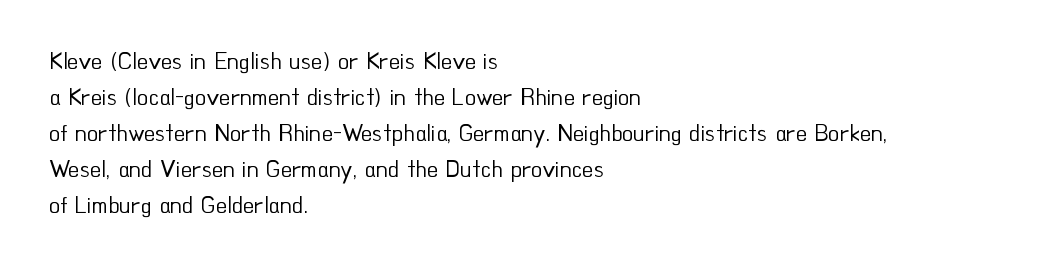
The image shows 23 px text type, upright; set left-aligned, normal line spacing (1.57x), normal letter spacing, not underlined.
